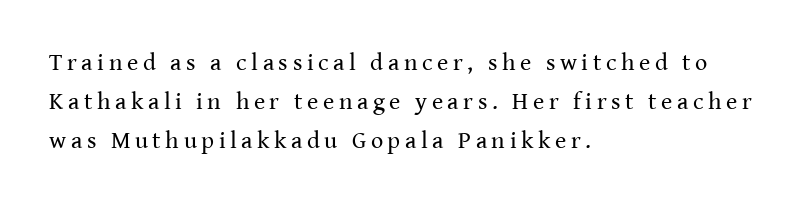
{"italic": "no", "bold": "no", "underline": "no", "align": "left", "line_spacing": "normal", "line_spacing_ratio": 1.63, "glyph_px": 24}
